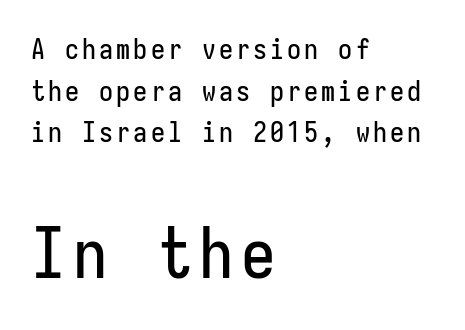
The image shows 69 px condensed sans-serif type, upright, monospaced; set left-aligned, normal line spacing (1.49x), not underlined; the second (bottom) block is 2.46x larger; low stroke contrast and a medium x-height.
